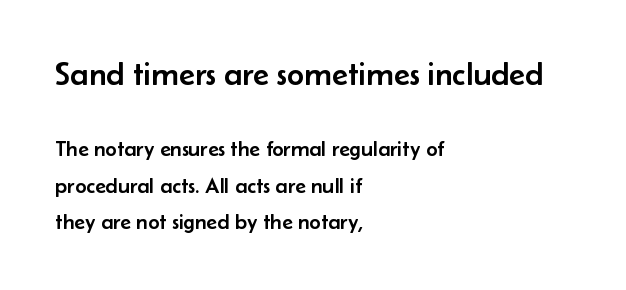
Here the first block reads like a headline and the second like body copy. In terms of leading, this rendering sits right in the middle. Look at the tracking — it's just the regular setting, nothing added. A typesetter would label this face a sans.
